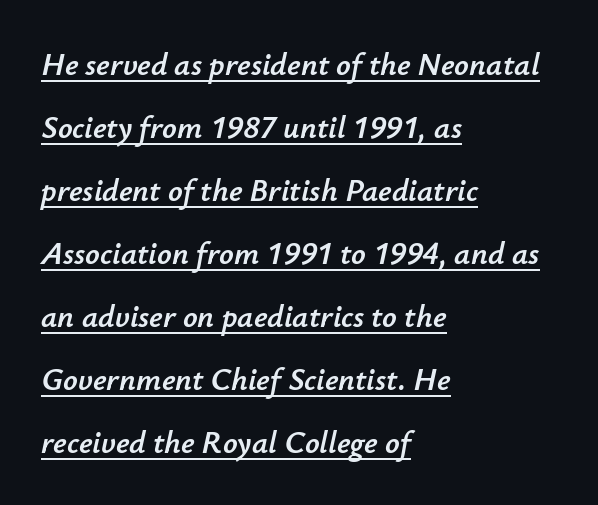
Q: Is the text italic (slanted)? A: Yes, it leans right by about 12 degrees.
Q: Is the text underlined? A: Yes.
Q: How is the paragraph aligned? A: Left-aligned.
Q: Is the spacing between letters normal or unusually wide? A: Normal.
Q: Is the spacing between lines tight, normal or loose? A: Loose.
Q: Width (condensed, normal, or wide)? A: Normal.
Q: Stroke contrast? A: Low.
Q: x-height? A: Small.
Q: Monospaced? A: No.
